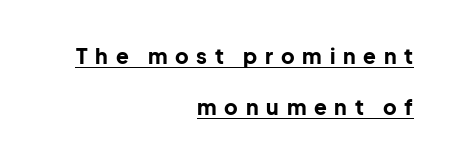
{"italic": "no", "bold": "yes", "underline": "yes", "align": "right", "line_spacing": "loose", "line_spacing_ratio": 2.45, "letter_spacing": "wide", "letter_spacing_em": 0.37, "glyph_px": 21}
